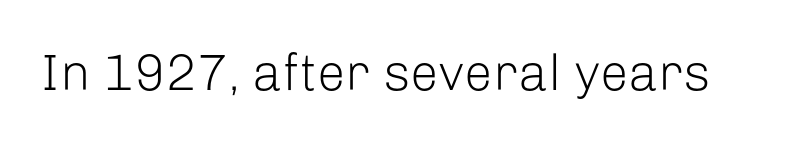
{"serif": "no", "italic": "no", "bold": "no", "weight": "light", "width": "normal", "stroke_contrast": "low", "x_height": "medium", "monospaced": "no", "underline": "no", "letter_spacing": "normal", "letter_spacing_em": 0.0, "glyph_px": 51}
